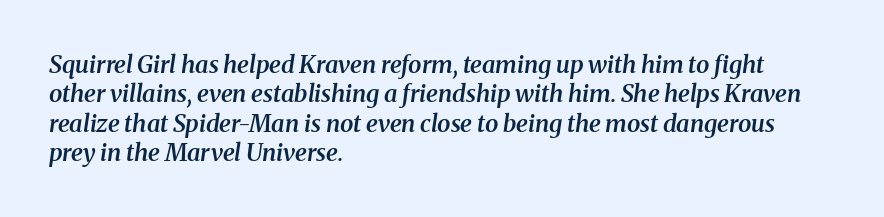
{"italic": "yes", "lean": "right", "slant_degrees": 8, "bold": "semi", "underline": "no", "align": "left", "line_spacing_ratio": 1.22, "letter_spacing": "normal", "letter_spacing_em": 0.0, "glyph_px": 24}
